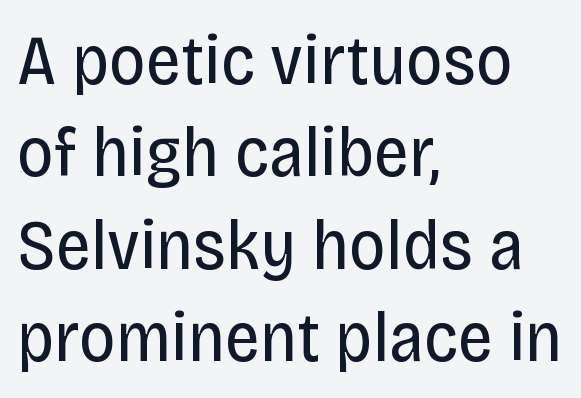
The gap between lines stays unmarked. The face used here is a sans, in the tradition of grotesques and geometrics. Compared with a typical body face, this is equally light or lighter still. The text block is weighted toward the left margin, trailing off unevenly rightward. This sample has the flowing, uneven cadence of proportional lettering.
